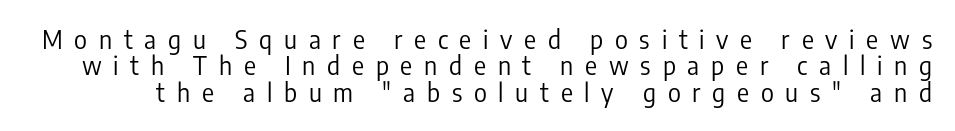
The image shows 25 px text type, upright; set tight line spacing (1.06x), unusually wide letter spacing (+0.47 em), not underlined.
